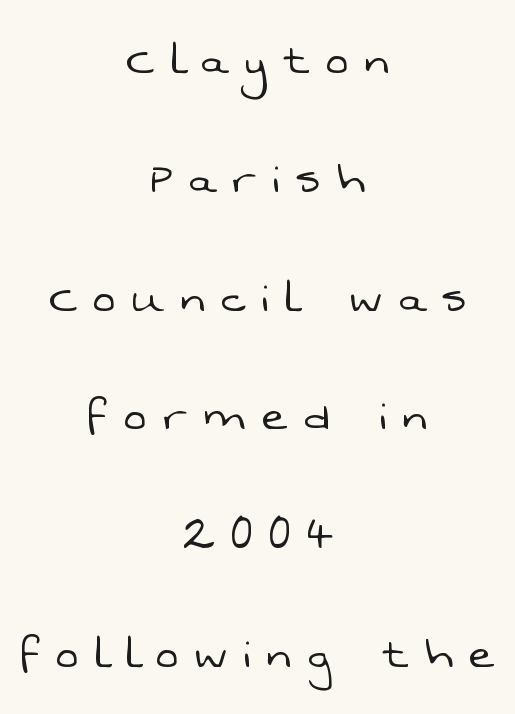
{"serif": "no", "bold": "no", "weight": "light", "width": "normal", "stroke_contrast": "low", "x_height": "medium", "monospaced": "no", "underline": "no", "align": "center", "line_spacing": "loose", "line_spacing_ratio": 2.2, "letter_spacing": "wide", "letter_spacing_em": 0.31, "glyph_px": 54}
